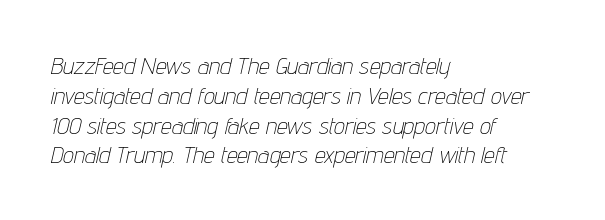
This rendering leaves character spacing at its baseline value. If you drew a ruler down the left edge, every line would touch it. Anything drawn beneath the words? Only blank space. This sample uses an oblique cut, with every glyph tilted off the vertical. The face looks like a standard text weight, possibly lighter.
